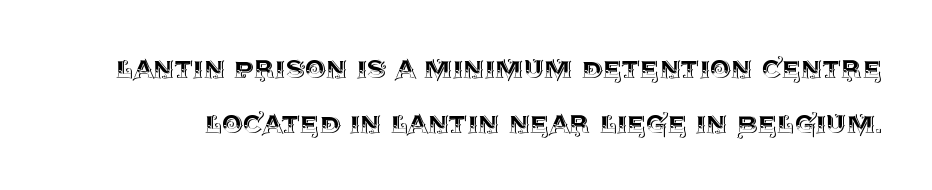
The image shows 33 px text type, upright; set normal line spacing (1.66x), normal letter spacing, not underlined; a large x-height.
